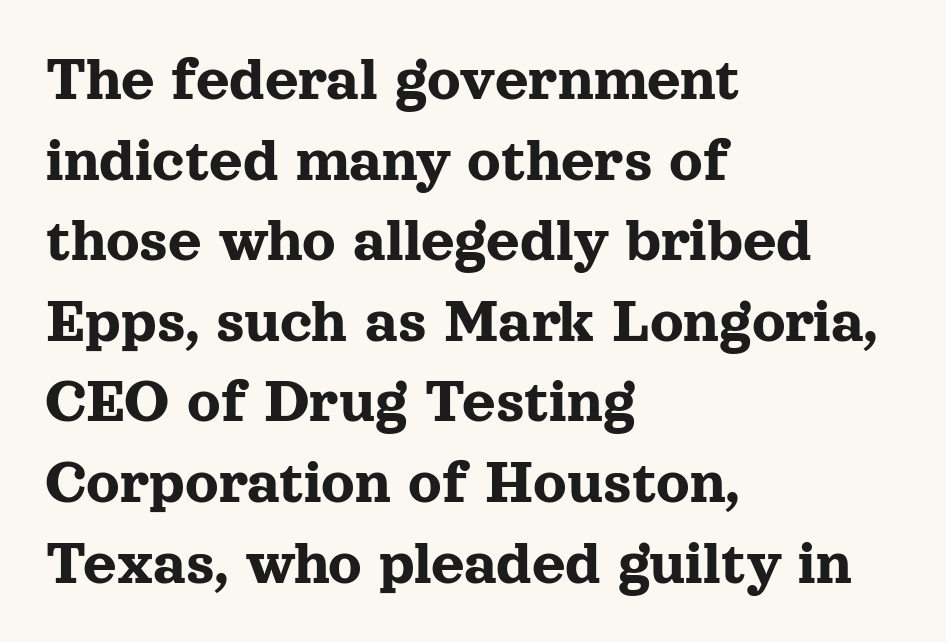
The image shows 65 px serif type, upright; set left-aligned, line spacing 1.24x, normal letter spacing, not underlined; a medium x-height.
